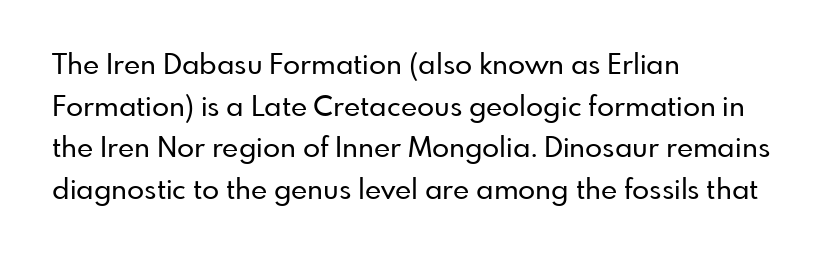
The specimen reads as upright at a glance. The words here are not underlined. Note: no serifs on the glyphs. The paragraph has a hard left edge and a soft right edge. You could call the tracking neutral — neither tight nor loose. One glance says typical: line gaps are just what's usual.
